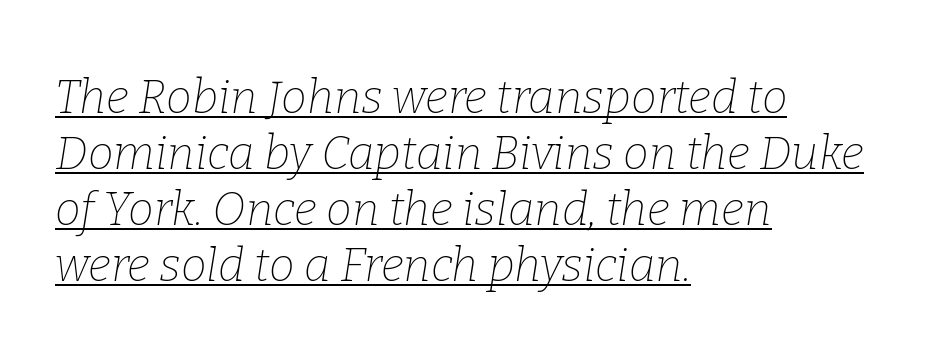
{"serif": "yes", "italic": "yes", "lean": "right", "slant_degrees": 9, "bold": "no", "weight": "thin", "width": "normal", "stroke_contrast": "low", "x_height": "medium", "monospaced": "no", "underline": "yes", "align": "left", "line_spacing_ratio": 1.22, "letter_spacing": "normal", "letter_spacing_em": 0.0, "glyph_px": 46}
